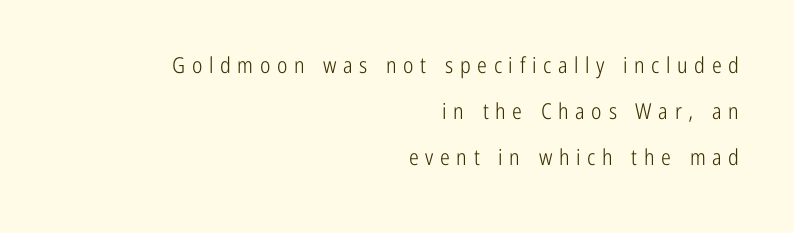
{"italic": "no", "bold": "no", "underline": "no", "align": "right", "line_spacing": "loose", "line_spacing_ratio": 2.1, "letter_spacing": "wide", "letter_spacing_em": 0.3, "glyph_px": 22}
